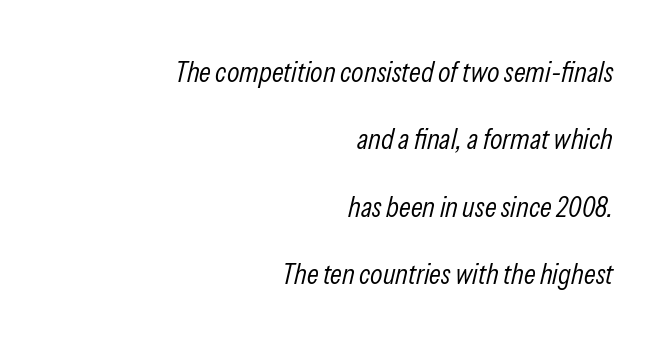
{"italic": "yes", "lean": "right", "slant_degrees": 13, "bold": "no", "weight": "light", "width": "condensed", "stroke_contrast": "low", "x_height": "medium", "monospaced": "no", "underline": "no", "align": "right", "line_spacing": "loose", "line_spacing_ratio": 2.32, "letter_spacing": "normal", "letter_spacing_em": 0.0, "glyph_px": 29}
